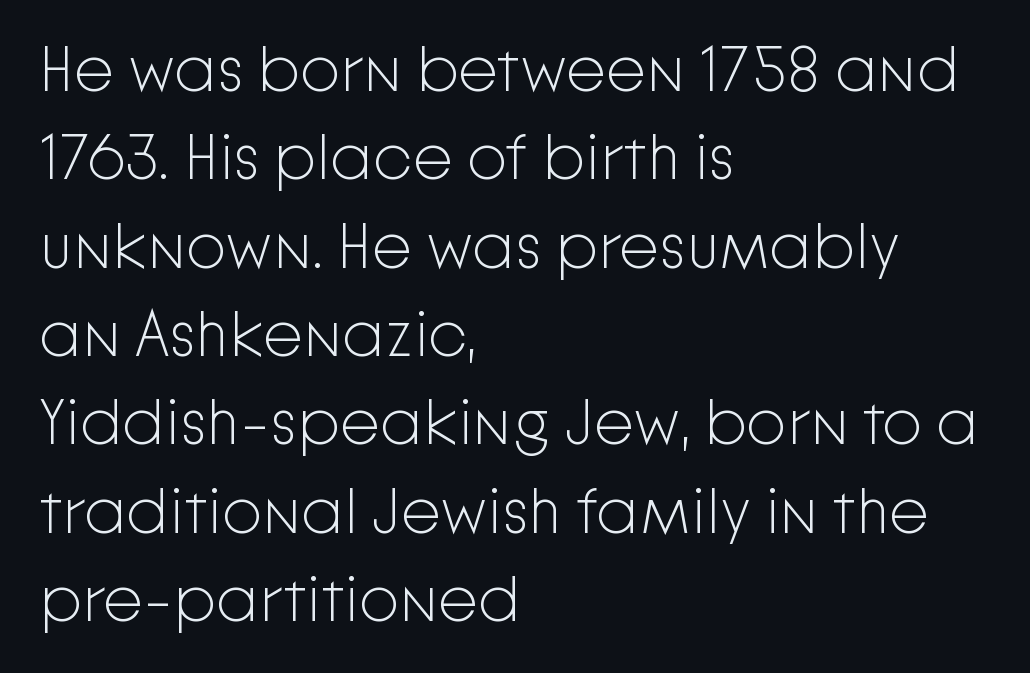
Upright lettering throughout. Check where the strokes stop: nothing finishes them off — pure sans. Notice how descenders clear the ascenders below comfortably — that's standard leading. The foot of each line stays bare and open. You could not count columns in this text — the font is proportionally spaced. Spacing between characters is what you'd get straight out of the box.
